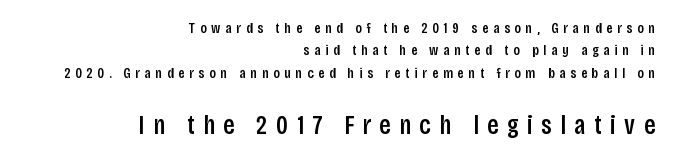
The image shows 27 px text type, upright; set right-aligned, normal line spacing (1.49x), unusually wide letter spacing (+0.31 em), not underlined; the second (bottom) block is 1.8x larger.
